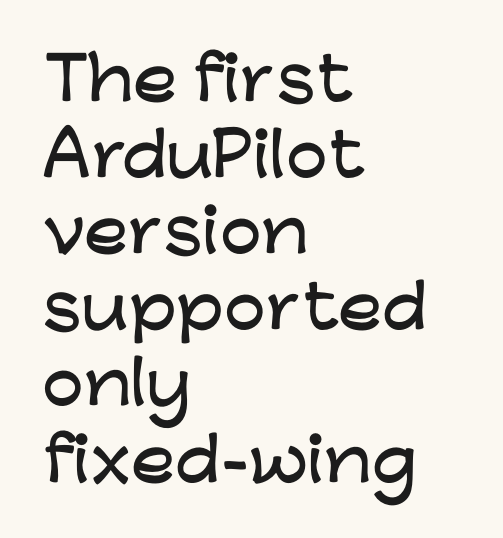
The image shows 59 px wide sans-serif type, upright; set left-aligned, normal line spacing (1.29x), normal letter spacing, not underlined; low stroke contrast and a medium x-height.
